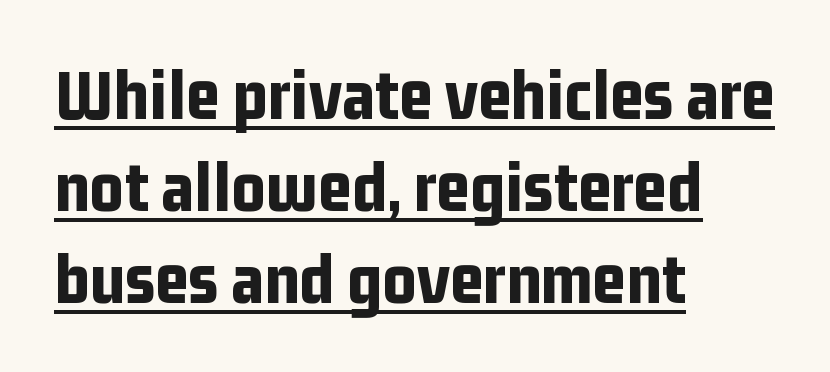
Q: Is the text bold? A: Yes.
Q: Is the text italic (slanted)? A: No, it is upright.
Q: Is the typeface a serif or a sans-serif typeface? A: Sans-serif.
Q: Is the text underlined? A: Yes.
Q: How is the paragraph aligned? A: Left-aligned.
Q: Is the spacing between letters normal or unusually wide? A: Normal.
Q: Is the spacing between lines tight, normal or loose? A: Normal.
Q: Width (condensed, normal, or wide)? A: Condensed.
Q: Stroke contrast? A: Low.
Q: x-height? A: Medium.
Q: Monospaced? A: No.
